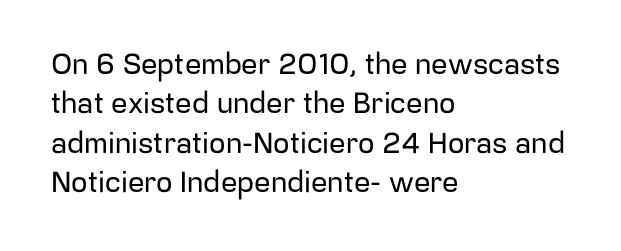
Q: Is the text italic (slanted)? A: No, it is upright.
Q: Is the typeface a serif or a sans-serif typeface? A: Sans-serif.
Q: Is the text underlined? A: No.
Q: How is the paragraph aligned? A: Left-aligned.
Q: Is the spacing between letters normal or unusually wide? A: Normal.
Q: Is the spacing between lines tight, normal or loose? A: Normal.
Q: Width (condensed, normal, or wide)? A: Normal.
Q: Stroke contrast? A: Low.
Q: x-height? A: Medium.
Q: Monospaced? A: No.
